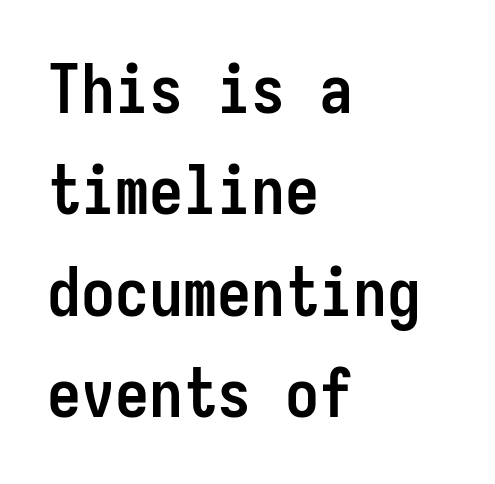
{"serif": "no", "italic": "no", "bold": "yes", "weight": "semibold", "width": "condensed", "stroke_contrast": "low", "x_height": "medium", "monospaced": "yes", "underline": "no", "align": "left", "line_spacing": "normal", "line_spacing_ratio": 1.49, "letter_spacing": "normal", "letter_spacing_em": 0.0, "glyph_px": 68}
